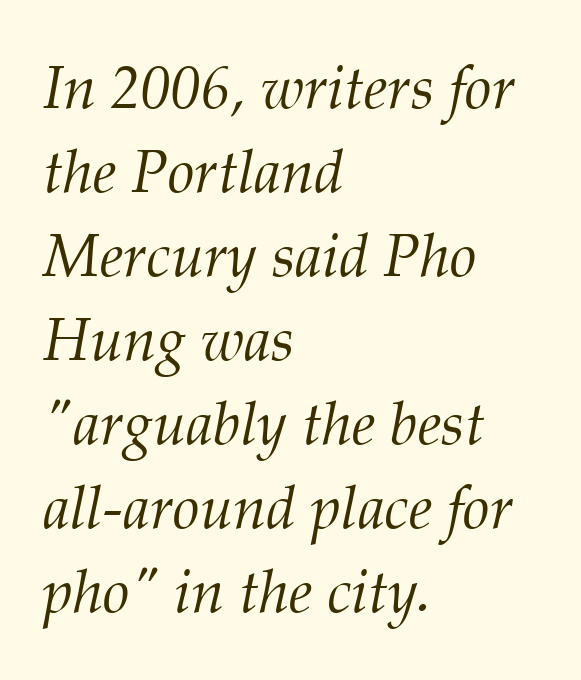
Q: Is the text bold? A: No.
Q: Is the text italic (slanted)? A: Yes, it leans right by about 12 degrees.
Q: Is the typeface a serif or a sans-serif typeface? A: Serif.
Q: Is the text underlined? A: No.
Q: How is the paragraph aligned? A: Left-aligned.
Q: Is the spacing between letters normal or unusually wide? A: Normal.
Q: Is the spacing between lines tight, normal or loose? A: Normal.
Q: Width (condensed, normal, or wide)? A: Normal.
Q: Stroke contrast? A: Medium.
Q: x-height? A: Medium.
Q: Monospaced? A: No.
